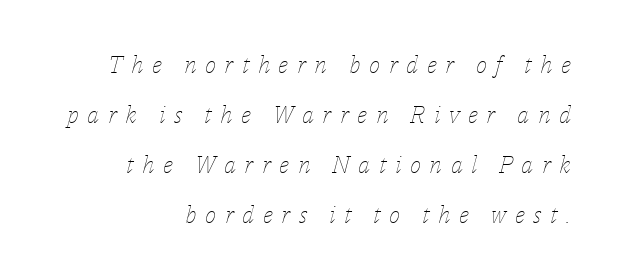
{"italic": "yes", "lean": "right", "slant_degrees": 14, "bold": "no", "underline": "no", "align": "right", "line_spacing": "loose", "line_spacing_ratio": 2.09, "letter_spacing": "wide", "letter_spacing_em": 0.35, "glyph_px": 24}
